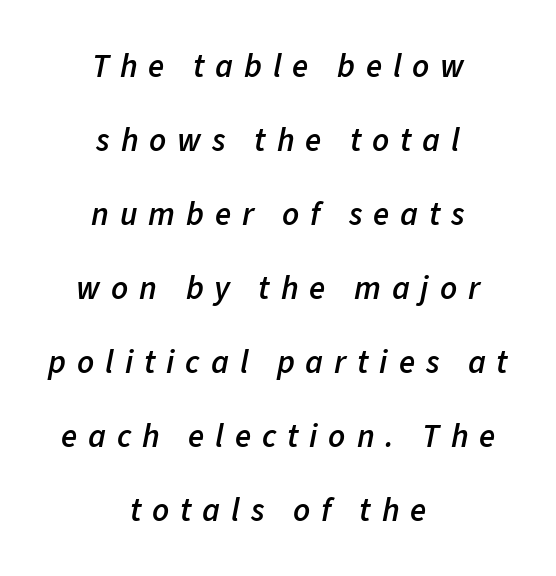
Q: Is the text bold? A: Semi-bold.
Q: Is the text italic (slanted)? A: Yes, it leans right by about 11 degrees.
Q: Is the text underlined? A: No.
Q: How is the paragraph aligned? A: Centered.
Q: Is the spacing between letters normal or unusually wide? A: Unusually wide.
Q: Is the spacing between lines tight, normal or loose? A: Loose.
Q: Width (condensed, normal, or wide)? A: Normal.
Q: Stroke contrast? A: Low.
Q: x-height? A: Medium.
Q: Monospaced? A: No.
